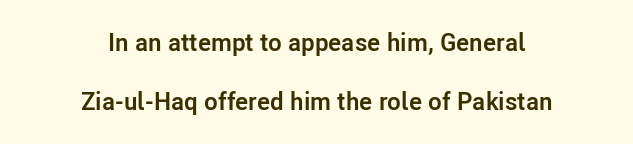
Q: Is the text bold? A: Yes.
Q: Is the text italic (slanted)? A: No, it is upright.
Q: Is the text underlined? A: No.
Q: How is the paragraph aligned? A: Centered.
Q: Is the spacing between letters normal or unusually wide? A: Normal.
Q: Is the spacing between lines tight, normal or loose? A: Loose.
